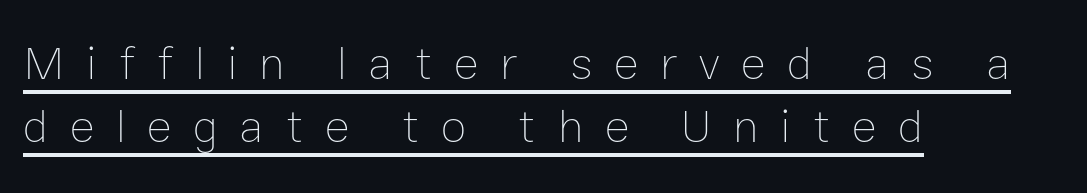
Q: Is the text bold? A: No.
Q: Is the text italic (slanted)? A: No, it is upright.
Q: Is the text underlined? A: Yes.
Q: How is the paragraph aligned? A: Left-aligned.
Q: Is the spacing between letters normal or unusually wide? A: Unusually wide.
Q: Is the spacing between lines tight, normal or loose? A: Normal.
Q: Width (condensed, normal, or wide)? A: Normal.
Q: Stroke contrast? A: Low.
Q: x-height? A: Medium.
Q: Monospaced? A: No.
